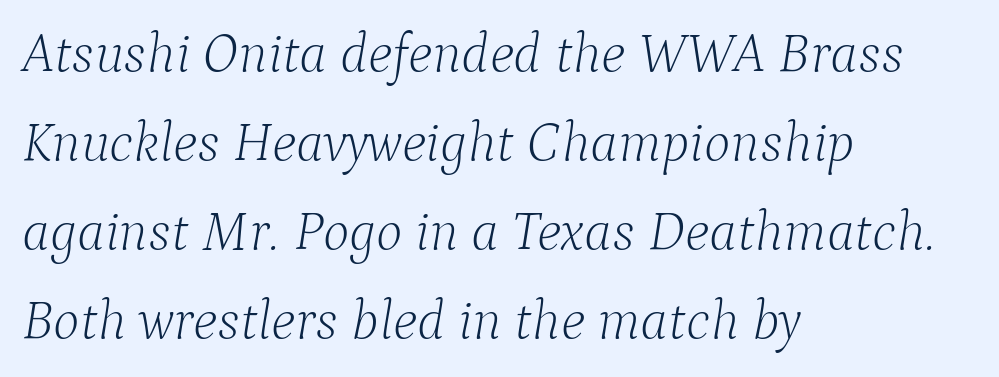
Q: Is the text bold? A: No.
Q: Is the text italic (slanted)? A: Yes, it leans right by about 9 degrees.
Q: Is the typeface a serif or a sans-serif typeface? A: Serif.
Q: Is the text underlined? A: No.
Q: How is the paragraph aligned? A: Left-aligned.
Q: Is the spacing between letters normal or unusually wide? A: Normal.
Q: Is the spacing between lines tight, normal or loose? A: Normal.
Q: Width (condensed, normal, or wide)? A: Normal.
Q: Stroke contrast? A: Low.
Q: x-height? A: Medium.
Q: Monospaced? A: No.
